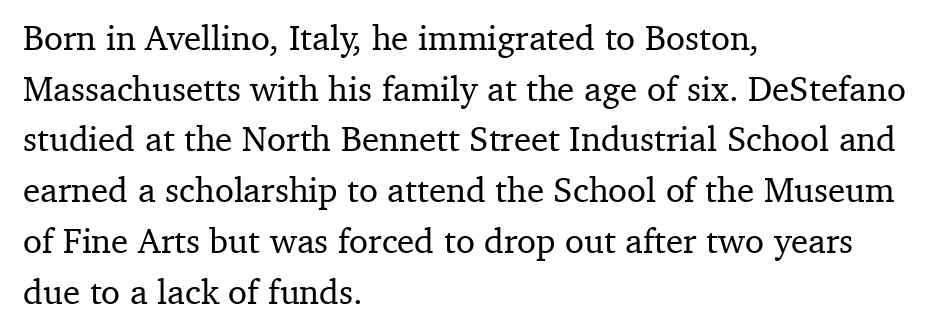
Q: Is the text italic (slanted)? A: No, it is upright.
Q: Is the typeface a serif or a sans-serif typeface? A: Serif.
Q: Is the text underlined? A: No.
Q: How is the paragraph aligned? A: Left-aligned.
Q: Is the spacing between letters normal or unusually wide? A: Normal.
Q: Is the spacing between lines tight, normal or loose? A: Normal.
Q: Width (condensed, normal, or wide)? A: Normal.
Q: Stroke contrast? A: Medium.
Q: x-height? A: Medium.
Q: Monospaced? A: No.
